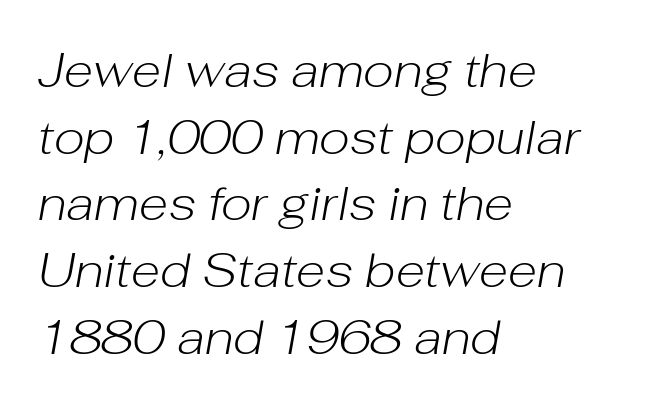
{"italic": "yes", "lean": "right", "slant_degrees": 10, "bold": "no", "weight": "light", "width": "normal", "stroke_contrast": "low", "x_height": "medium", "monospaced": "no", "underline": "no", "align": "left", "line_spacing": "normal", "line_spacing_ratio": 1.39, "letter_spacing": "normal", "letter_spacing_em": 0.0, "glyph_px": 48}
